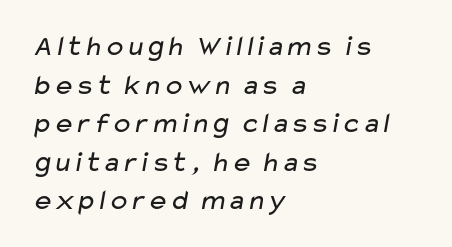
{"serif": "no", "bold": "no", "weight": "regular", "width": "wide", "stroke_contrast": "low", "x_height": "medium", "monospaced": "no", "underline": "no", "align": "left", "line_spacing": "normal", "line_spacing_ratio": 1.33, "letter_spacing": "normal", "letter_spacing_em": 0.0, "glyph_px": 29}
